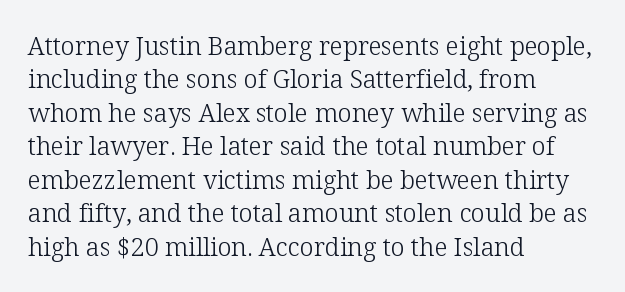
The image shows 25 px text type, upright; set left-aligned, normal line spacing (1.34x), normal letter spacing, not underlined.
